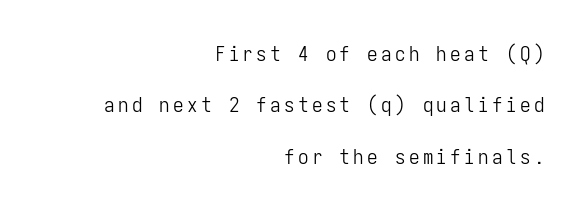
The image shows 21 px text type, upright; set right-aligned, loose line spacing (2.45x), not underlined.
